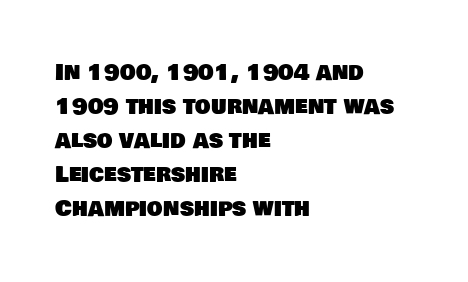
Q: Is the text underlined? A: No.
Q: How is the paragraph aligned? A: Left-aligned.
Q: Is the spacing between letters normal or unusually wide? A: Normal.
Q: Is the spacing between lines tight, normal or loose? A: Normal.
